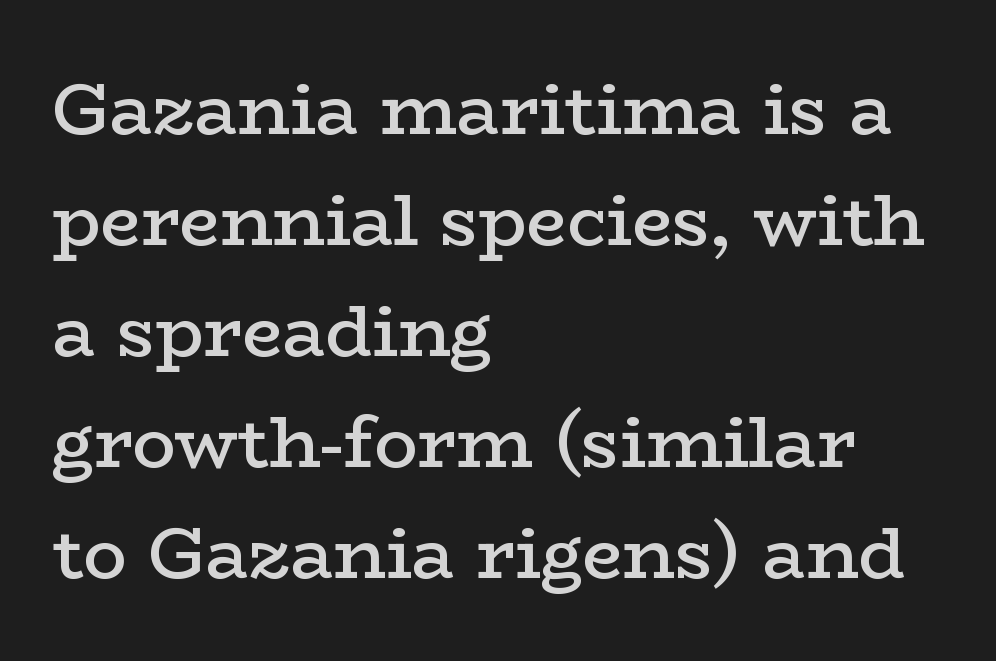
{"serif": "yes", "italic": "no", "bold": "semi", "weight": "semibold", "width": "wide", "stroke_contrast": "low", "x_height": "medium", "monospaced": "no", "underline": "no", "align": "left", "line_spacing": "normal", "line_spacing_ratio": 1.54, "letter_spacing": "normal", "letter_spacing_em": 0.0, "glyph_px": 72}
